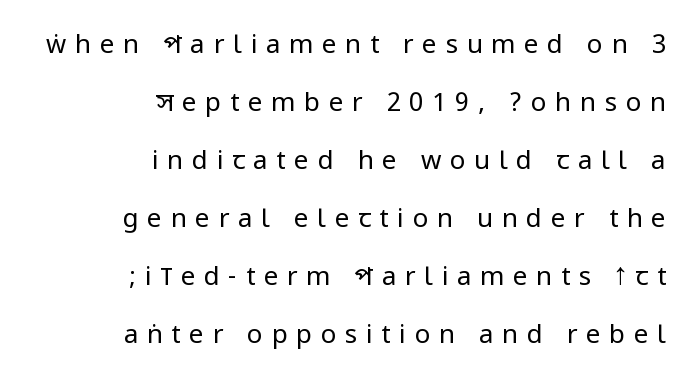
Q: Is the text bold? A: No.
Q: Is the text italic (slanted)? A: No, it is upright.
Q: Is the text underlined? A: No.
Q: How is the paragraph aligned? A: Right-aligned.
Q: Is the spacing between letters normal or unusually wide? A: Unusually wide.
Q: Is the spacing between lines tight, normal or loose? A: Loose.
